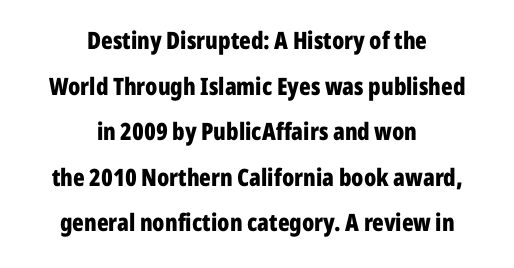
The image shows 24 px bold type, upright; set centered, loose line spacing (1.9x), normal letter spacing, not underlined.
